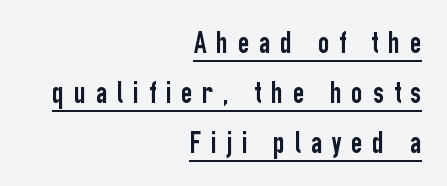
The image shows 31 px condensed sans-serif type, upright; set right-aligned, normal line spacing (1.61x), unusually wide letter spacing (+0.32 em), underlined; low stroke contrast and a medium x-height.
